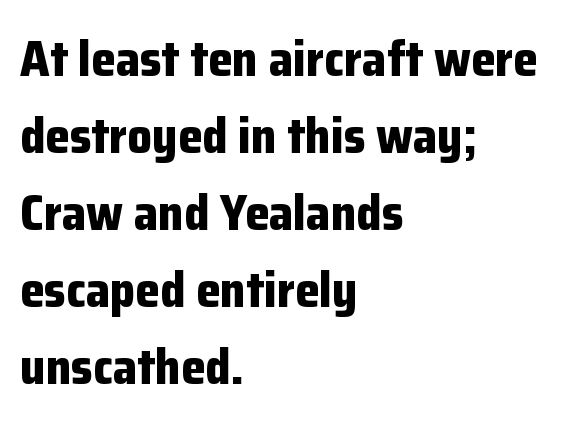
Any mark beneath the type? The region is blank. Think of a printed novel: that variable character pitch is what you see here. Reading down the column, the eye jumps a familiar distance to each next line. Between one letter and the next there's only the usual sliver of space. Each glyph is drawn with heavy, bold strokes.
